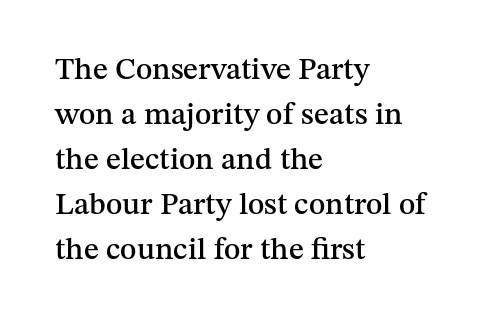
The image shows 31 px serif type, upright; set left-aligned, normal line spacing (1.45x), normal letter spacing, not underlined; medium stroke contrast and a medium x-height.
